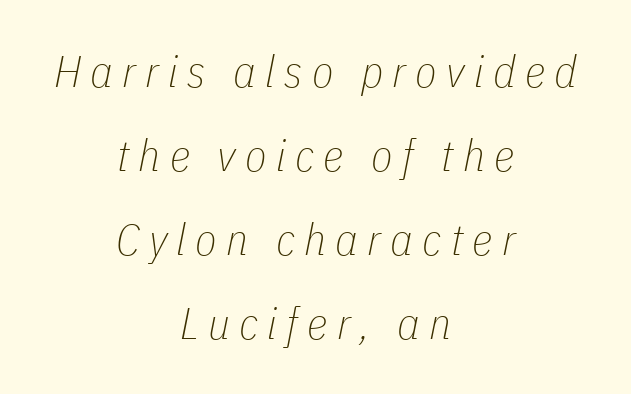
The image shows 44 px thin, condensed type, italic (leaning right); set centered, loose line spacing (1.91x), unusually wide letter spacing (+0.21 em), not underlined; low stroke contrast and a medium x-height.
